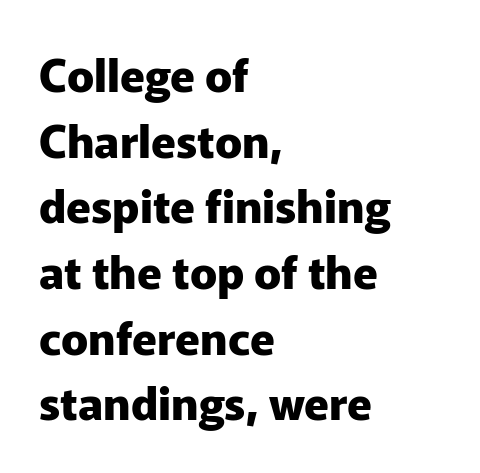
Q: Is the text bold? A: Yes.
Q: Is the text italic (slanted)? A: No, it is upright.
Q: Is the typeface a serif or a sans-serif typeface? A: Sans-serif.
Q: Is the text underlined? A: No.
Q: How is the paragraph aligned? A: Left-aligned.
Q: Is the spacing between letters normal or unusually wide? A: Normal.
Q: Is the spacing between lines tight, normal or loose? A: Normal.
Q: Width (condensed, normal, or wide)? A: Normal.
Q: Stroke contrast? A: Low.
Q: x-height? A: Medium.
Q: Monospaced? A: No.
